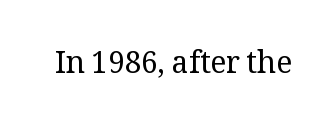
Q: Is the text bold? A: No.
Q: Is the text italic (slanted)? A: No, it is upright.
Q: Is the typeface a serif or a sans-serif typeface? A: Serif.
Q: Is the text underlined? A: No.
Q: Is the spacing between letters normal or unusually wide? A: Normal.
Q: Width (condensed, normal, or wide)? A: Normal.
Q: Stroke contrast? A: Medium.
Q: x-height? A: Medium.
Q: Monospaced? A: No.
